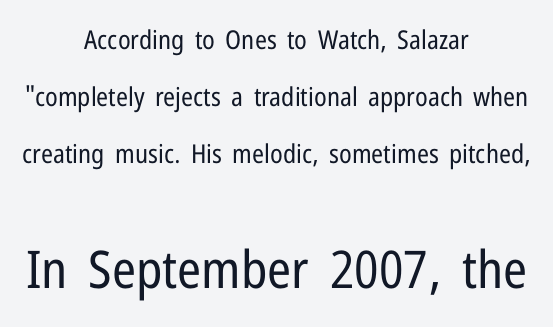
{"serif": "no", "italic": "no", "bold": "no", "weight": "regular", "width": "condensed", "stroke_contrast": "low", "x_height": "medium", "monospaced": "no", "underline": "no", "align": "center", "line_spacing": "loose", "line_spacing_ratio": 2.2, "letter_spacing": "normal", "letter_spacing_em": 0.0, "larger_block": "second", "size_ratio": 2.0, "glyph_px": 52}
